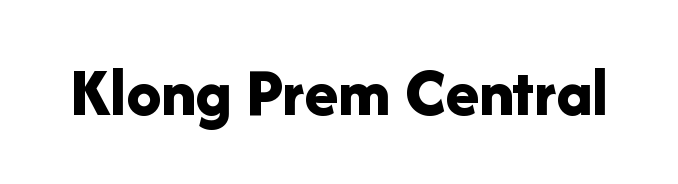
Q: Is the text bold? A: Yes.
Q: Is the text italic (slanted)? A: No, it is upright.
Q: Is the typeface a serif or a sans-serif typeface? A: Sans-serif.
Q: Is the text underlined? A: No.
Q: Is the spacing between letters normal or unusually wide? A: Normal.
Q: Width (condensed, normal, or wide)? A: Normal.
Q: Stroke contrast? A: Low.
Q: x-height? A: Medium.
Q: Monospaced? A: No.
